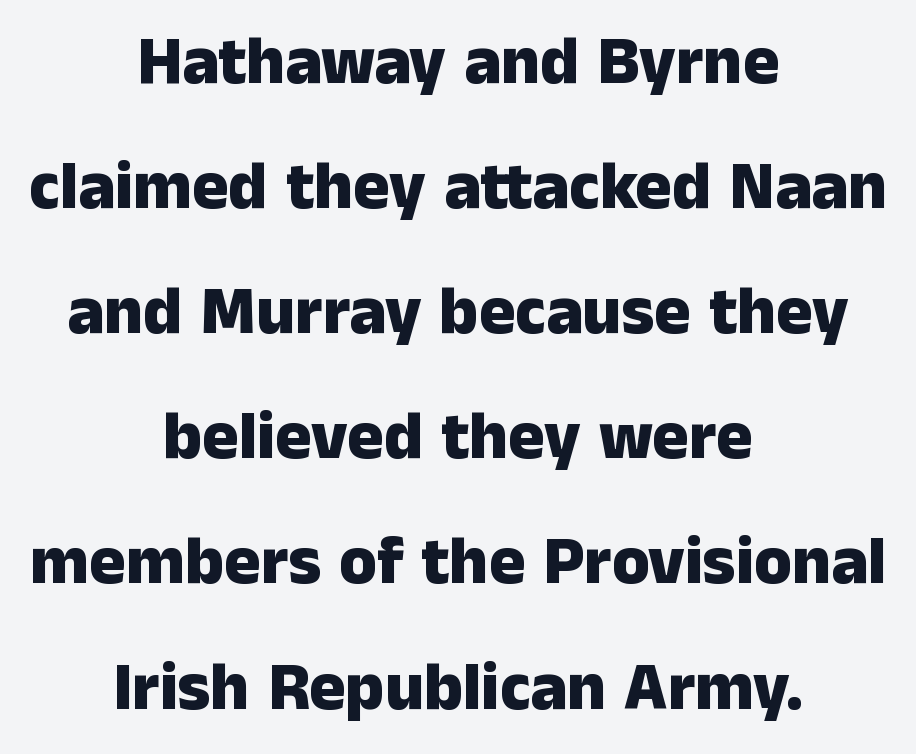
Q: Is the text bold? A: Yes.
Q: Is the text italic (slanted)? A: No, it is upright.
Q: Is the typeface a serif or a sans-serif typeface? A: Sans-serif.
Q: Is the text underlined? A: No.
Q: How is the paragraph aligned? A: Centered.
Q: Is the spacing between letters normal or unusually wide? A: Normal.
Q: Width (condensed, normal, or wide)? A: Normal.
Q: Stroke contrast? A: Low.
Q: x-height? A: Medium.
Q: Monospaced? A: No.
